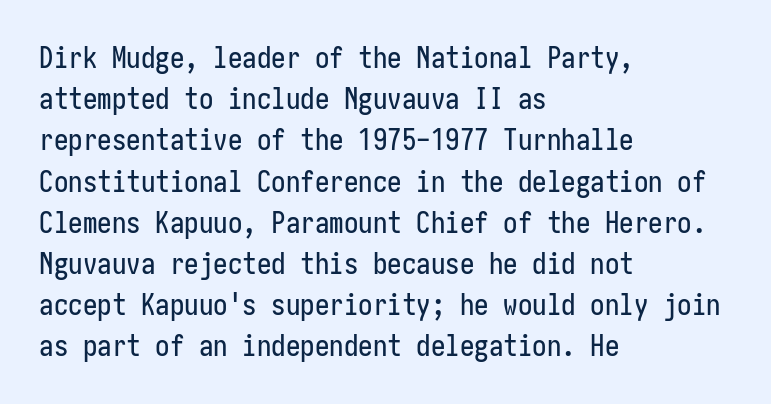
{"serif": "no", "italic": "no", "width": "condensed", "stroke_contrast": "low", "x_height": "medium", "underline": "no", "align": "left", "line_spacing": "normal", "line_spacing_ratio": 1.42, "letter_spacing": "normal", "letter_spacing_em": 0.0, "glyph_px": 29}
